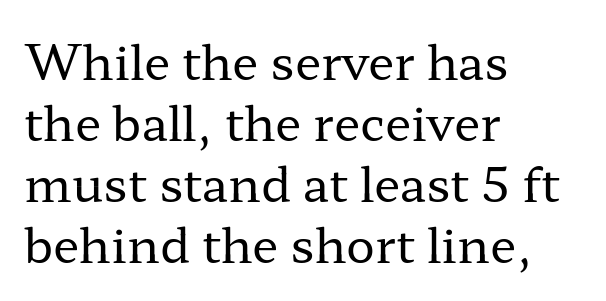
The leading is moderate, giving the passage an even texture. Regarding serifs, this sample has them. Weight: regular or lighter. The compositor pushed each line to the left boundary.
